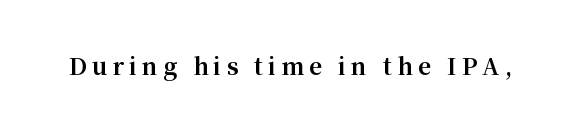
The space directly below the letters is spotless. Rendered with straight, roman letterforms. Substantial extra tracking has been applied to these lines. Bold? Absolutely — the strokes are thick and heavy.
